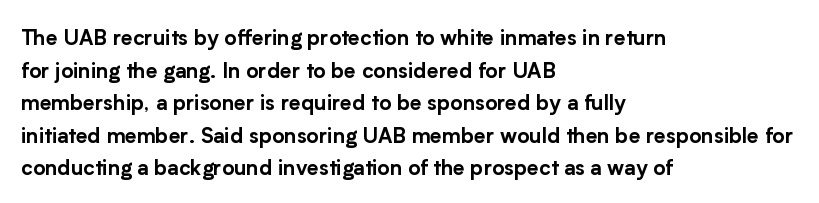
Q: Is the text italic (slanted)? A: No, it is upright.
Q: Is the text underlined? A: No.
Q: How is the paragraph aligned? A: Left-aligned.
Q: Is the spacing between letters normal or unusually wide? A: Normal.
Q: Is the spacing between lines tight, normal or loose? A: Normal.
